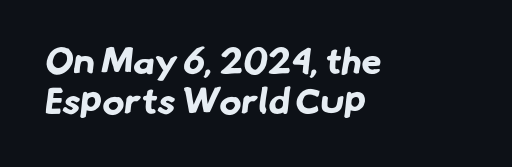
{"serif": "no", "bold": "yes", "weight": "bold", "width": "normal", "stroke_contrast": "low", "x_height": "small", "monospaced": "no", "underline": "no", "align": "left", "line_spacing": "tight", "line_spacing_ratio": 1.09, "letter_spacing": "normal", "letter_spacing_em": 0.0, "glyph_px": 37}
